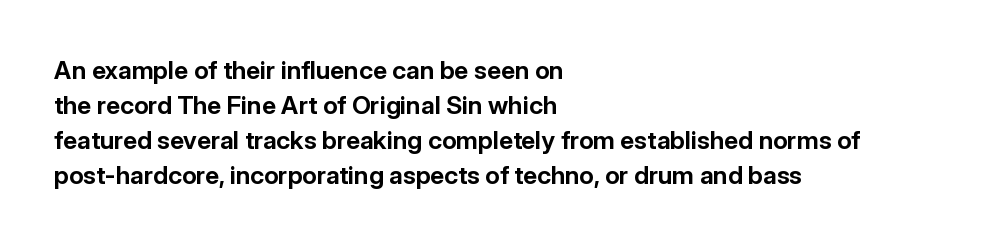
{"italic": "no", "bold": "yes", "underline": "no", "align": "left", "line_spacing": "normal", "line_spacing_ratio": 1.4, "letter_spacing": "normal", "letter_spacing_em": 0.0, "glyph_px": 25}
